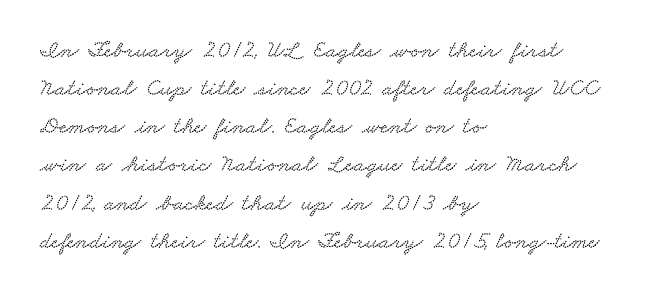
The image shows 24 px text type; set left-aligned, normal line spacing (1.59x), normal letter spacing, not underlined.
